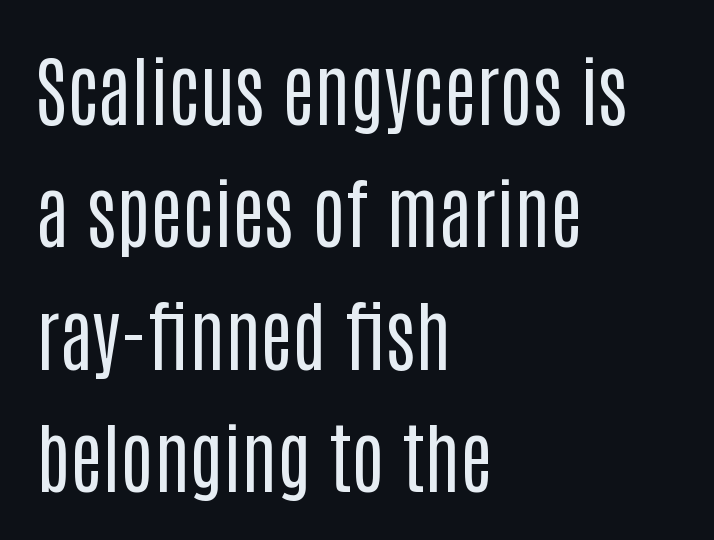
The image shows 77 px regular-weight, condensed sans-serif type, upright; set left-aligned, normal line spacing (1.59x), normal letter spacing, not underlined; low stroke contrast and a large x-height.
